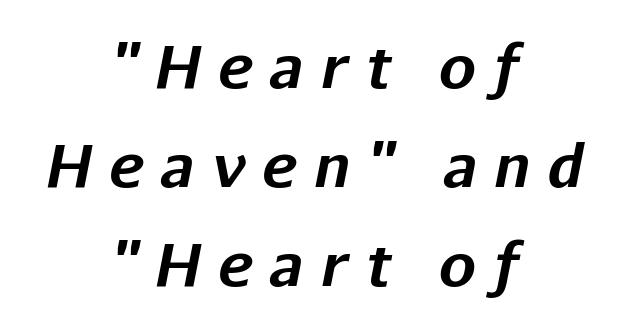
Q: Is the text bold? A: Yes.
Q: Is the text italic (slanted)? A: Yes, it leans right by about 11 degrees.
Q: Is the text underlined? A: No.
Q: How is the paragraph aligned? A: Centered.
Q: Is the spacing between letters normal or unusually wide? A: Unusually wide.
Q: Is the spacing between lines tight, normal or loose? A: Normal.
Q: Width (condensed, normal, or wide)? A: Normal.
Q: Stroke contrast? A: Low.
Q: x-height? A: Medium.
Q: Monospaced? A: No.
